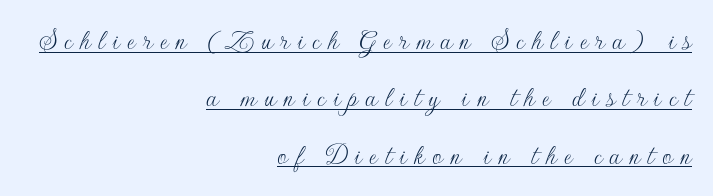
The image shows 30 px thin sans-serif type; set right-aligned, loose line spacing (1.91x), unusually wide letter spacing (+0.25 em), underlined; low stroke contrast and a small x-height.
